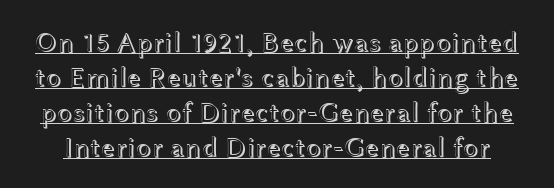
Q: Is the text italic (slanted)? A: No, it is upright.
Q: Is the text underlined? A: Yes.
Q: Is the spacing between letters normal or unusually wide? A: Normal.
Q: Is the spacing between lines tight, normal or loose? A: Normal.
Q: Width (condensed, normal, or wide)? A: Wide.
Q: x-height? A: Medium.
Q: Monospaced? A: No.
